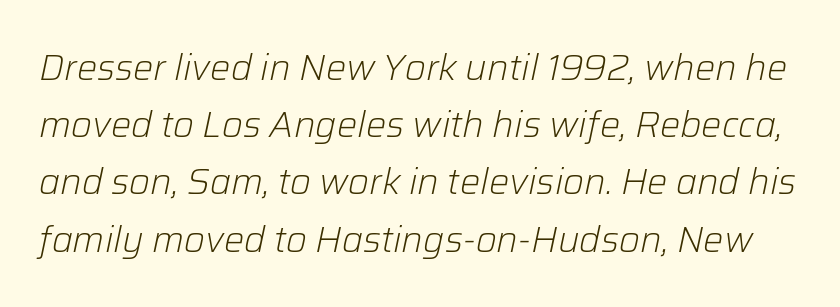
Q: Is the text bold? A: No.
Q: Is the text italic (slanted)? A: Yes, it leans right by about 12 degrees.
Q: Is the text underlined? A: No.
Q: Is the spacing between letters normal or unusually wide? A: Normal.
Q: Is the spacing between lines tight, normal or loose? A: Normal.
Q: Width (condensed, normal, or wide)? A: Normal.
Q: Stroke contrast? A: Low.
Q: x-height? A: Medium.
Q: Monospaced? A: No.
